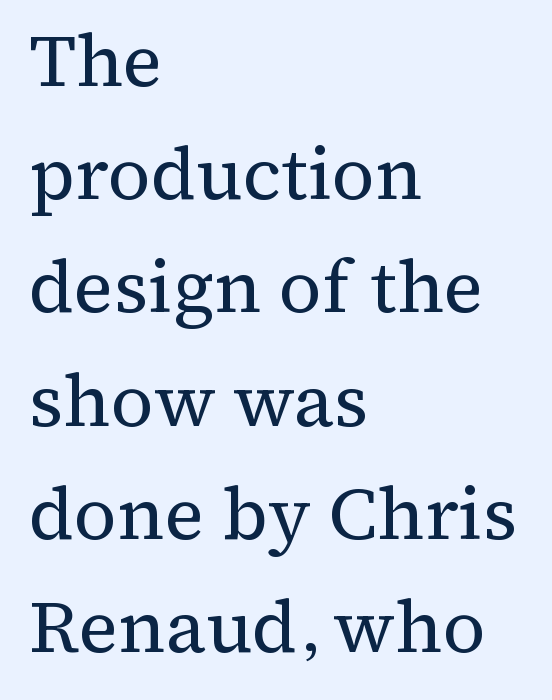
The image shows 74 px regular-weight serif type, upright; set left-aligned, normal line spacing (1.53x), normal letter spacing, not underlined; medium stroke contrast and a medium x-height.
